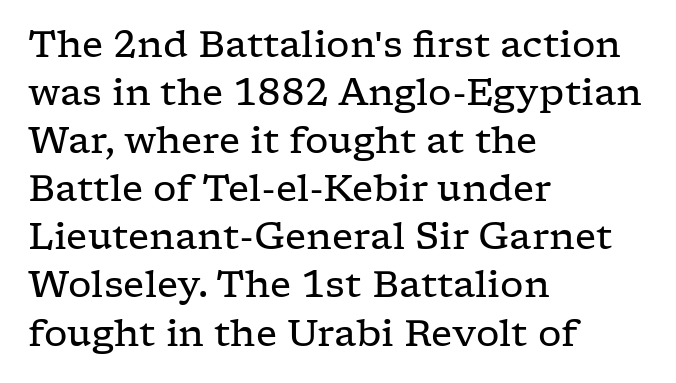
{"serif": "yes", "italic": "no", "bold": "no", "weight": "regular", "width": "wide", "stroke_contrast": "low", "x_height": "medium", "monospaced": "no", "underline": "no", "align": "left", "line_spacing": "normal", "line_spacing_ratio": 1.3, "letter_spacing": "normal", "letter_spacing_em": 0.0, "glyph_px": 37}
